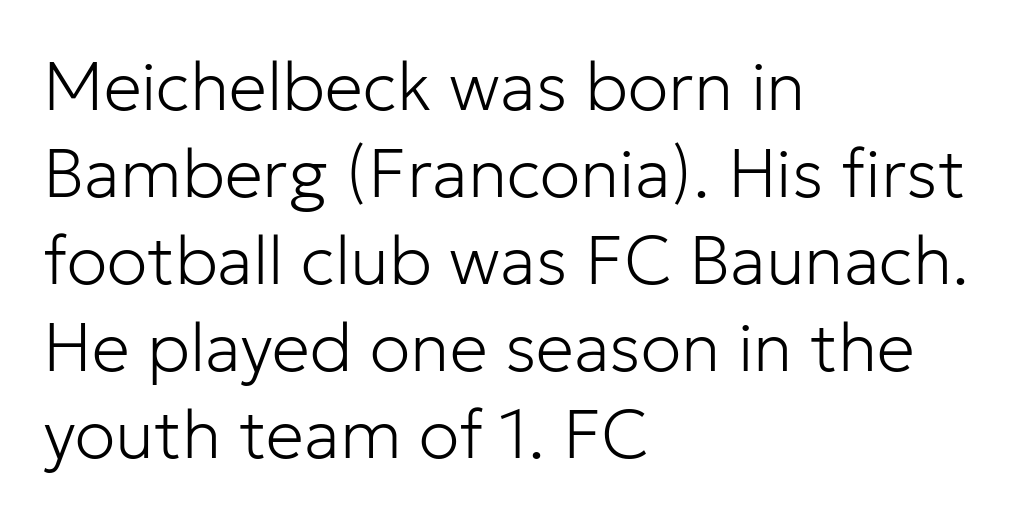
The text block is weighted toward the left margin, trailing off unevenly rightward. The passage shown stacks its lines at a standard gap. No chunkiness to these letters — they're not bold. Check the space under the baseline: it is left empty.
